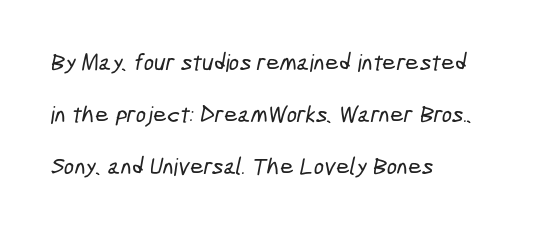
The image shows 24 px text type; set left-aligned, loose line spacing (2.17x), normal letter spacing, not underlined.
